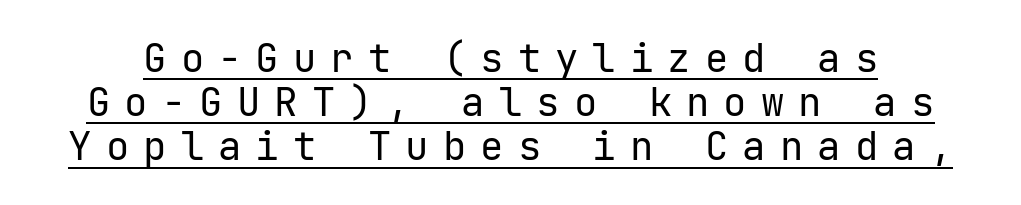
These glyphs show unthickened strokes, regular width or finer. Observe the absence of serifs on each vertical stroke in this sample. Someone cranked the tracking dial way up on this one. Notice how the stems are strictly vertical — no italics here.
